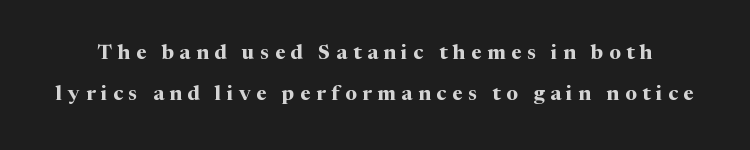
The image shows 20 px bold type, upright; set loose line spacing (2.04x), unusually wide letter spacing (+0.28 em), not underlined.
